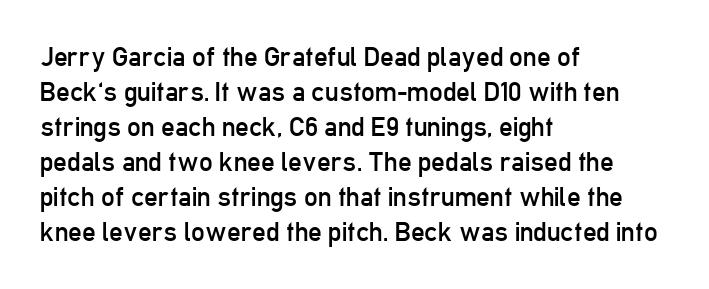
The image shows 27 px text type, upright; set left-aligned, normal line spacing (1.3x), normal letter spacing, not underlined.
